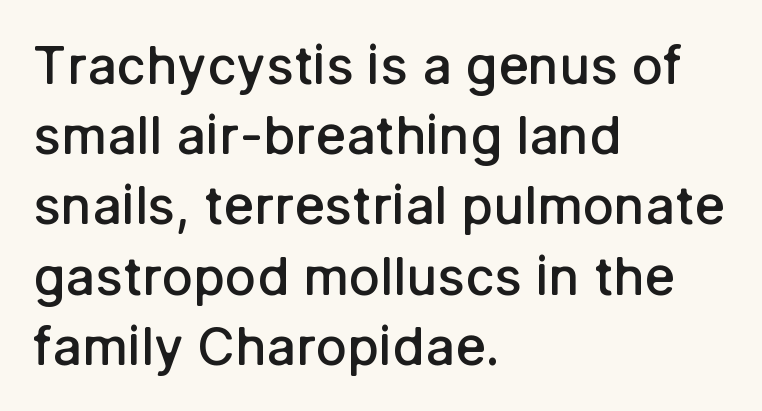
Q: Is the text bold? A: Semi-bold.
Q: Is the text italic (slanted)? A: No, it is upright.
Q: Is the typeface a serif or a sans-serif typeface? A: Sans-serif.
Q: Is the text underlined? A: No.
Q: How is the paragraph aligned? A: Left-aligned.
Q: Is the spacing between letters normal or unusually wide? A: Normal.
Q: Is the spacing between lines tight, normal or loose? A: Normal.
Q: Width (condensed, normal, or wide)? A: Normal.
Q: Stroke contrast? A: Low.
Q: x-height? A: Medium.
Q: Monospaced? A: No.
